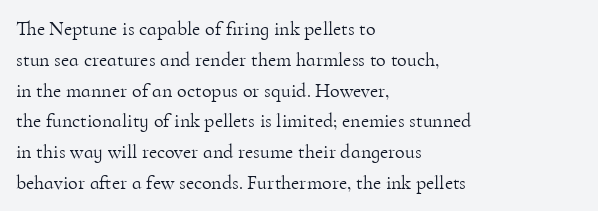
{"italic": "no", "bold": "no", "underline": "no", "align": "left", "line_spacing": "normal", "line_spacing_ratio": 1.54, "letter_spacing": "normal", "letter_spacing_em": 0.0, "glyph_px": 20}
